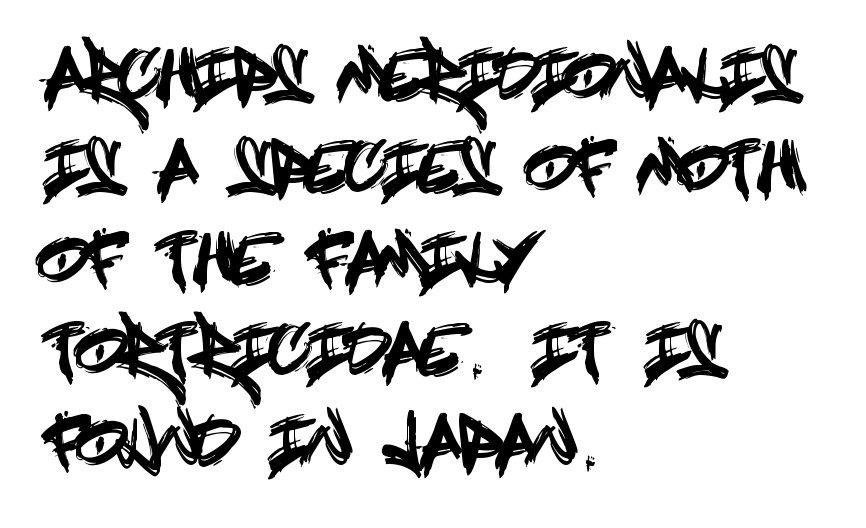
The image shows 67 px condensed sans-serif type; set left-aligned, normal line spacing (1.37x), normal letter spacing, not underlined; a large x-height.
